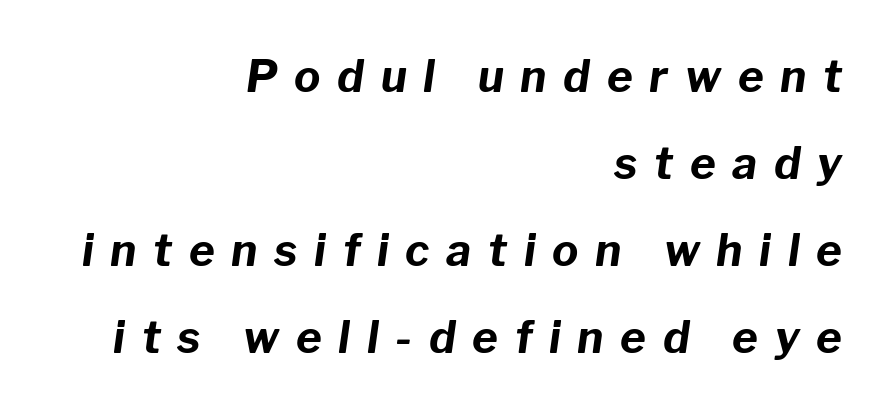
{"italic": "yes", "lean": "right", "slant_degrees": 8, "bold": "yes", "weight": "bold", "width": "normal", "stroke_contrast": "low", "x_height": "medium", "monospaced": "no", "underline": "no", "align": "right", "line_spacing": "loose", "line_spacing_ratio": 1.98, "letter_spacing": "wide", "letter_spacing_em": 0.38, "glyph_px": 44}
